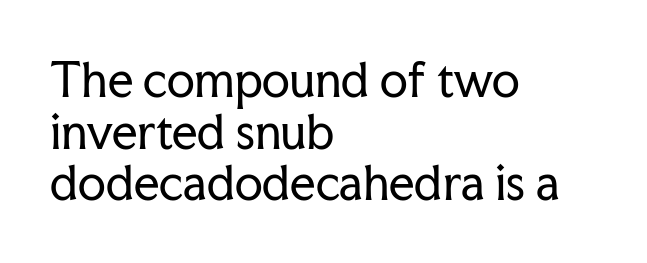
Q: Is the text bold? A: No.
Q: Is the text italic (slanted)? A: No, it is upright.
Q: Is the typeface a serif or a sans-serif typeface? A: Serif.
Q: Is the text underlined? A: No.
Q: How is the paragraph aligned? A: Left-aligned.
Q: Is the spacing between letters normal or unusually wide? A: Normal.
Q: Is the spacing between lines tight, normal or loose? A: Tight.
Q: Width (condensed, normal, or wide)? A: Normal.
Q: Stroke contrast? A: Low.
Q: x-height? A: Medium.
Q: Monospaced? A: No.
